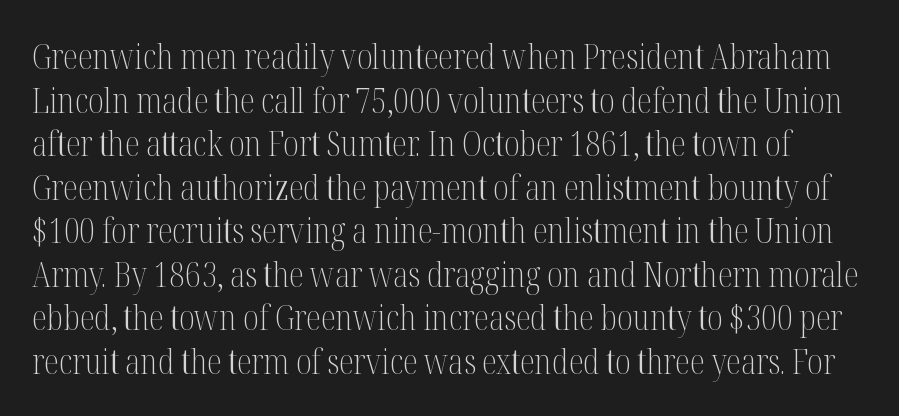
The image shows 34 px light, condensed serif type, upright; set normal line spacing (1.28x), normal letter spacing, not underlined; medium stroke contrast and a medium x-height.
